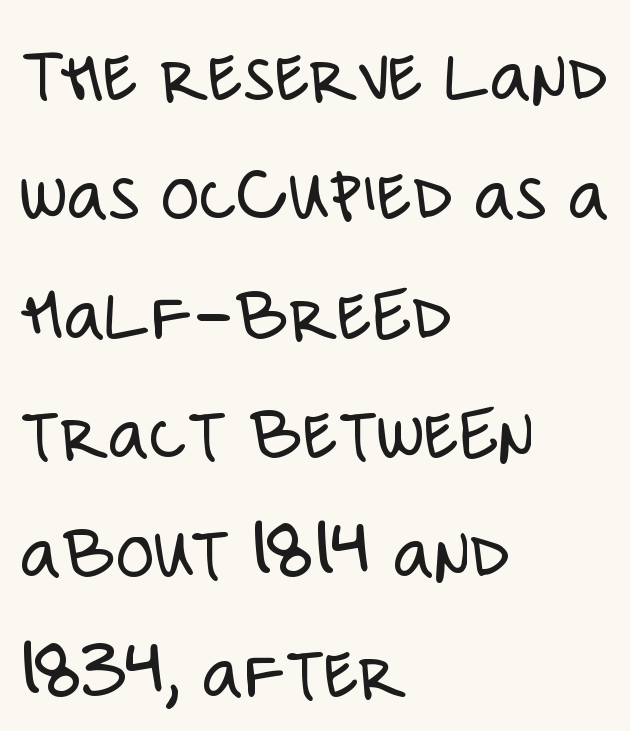
Q: Is the text bold? A: No.
Q: Is the text italic (slanted)? A: No, it is upright.
Q: Is the typeface a serif or a sans-serif typeface? A: Sans-serif.
Q: Is the text underlined? A: No.
Q: How is the paragraph aligned? A: Left-aligned.
Q: Is the spacing between letters normal or unusually wide? A: Normal.
Q: Is the spacing between lines tight, normal or loose? A: Normal.
Q: Width (condensed, normal, or wide)? A: Condensed.
Q: Stroke contrast? A: Low.
Q: x-height? A: Large.
Q: Monospaced? A: No.
